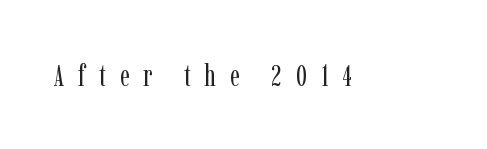
The image shows 30 px regular-weight, condensed serif type, upright; set unusually wide letter spacing (+0.46 em), not underlined; low stroke contrast and a medium x-height.
